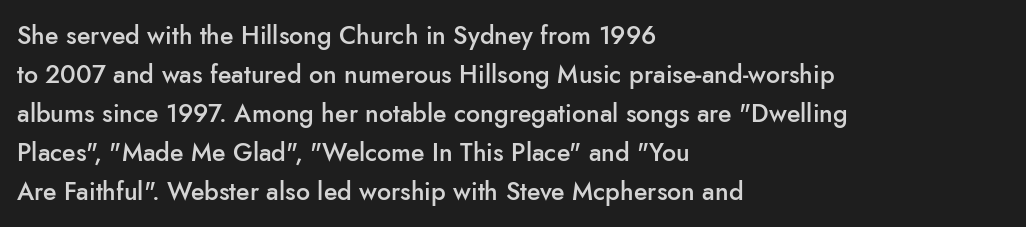
{"italic": "no", "bold": "semi", "underline": "no", "align": "left", "line_spacing": "normal", "line_spacing_ratio": 1.56, "letter_spacing": "normal", "letter_spacing_em": 0.0, "glyph_px": 25}
